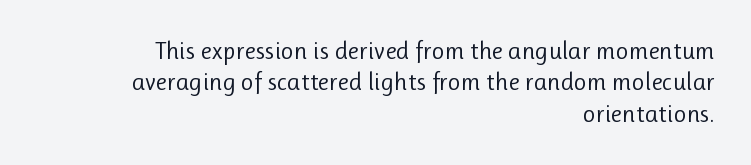
Q: Is the text bold? A: No.
Q: Is the text italic (slanted)? A: No, it is upright.
Q: Is the text underlined? A: No.
Q: How is the paragraph aligned? A: Right-aligned.
Q: Is the spacing between letters normal or unusually wide? A: Normal.
Q: Is the spacing between lines tight, normal or loose? A: Normal.
